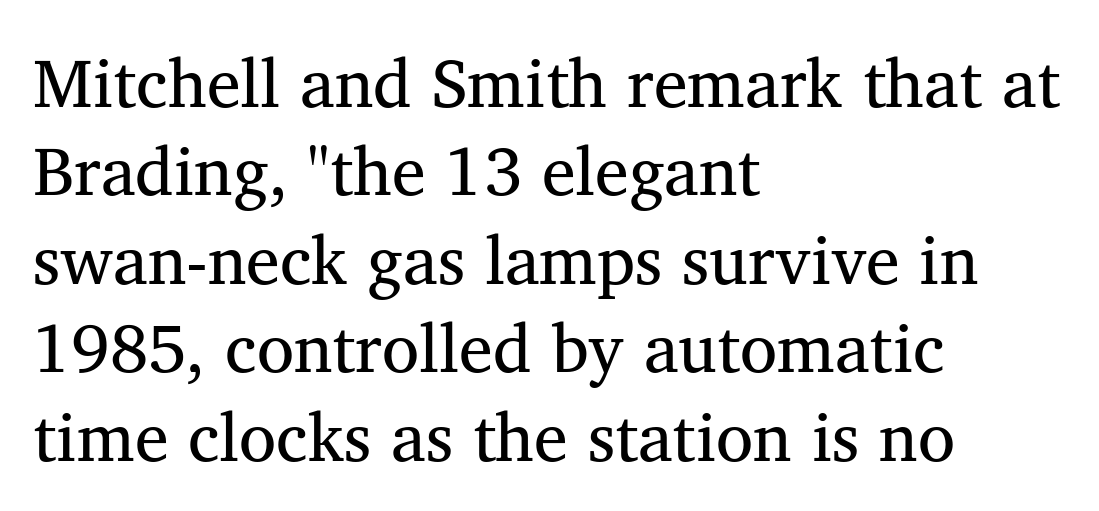
{"serif": "yes", "italic": "no", "bold": "no", "weight": "regular", "width": "normal", "stroke_contrast": "medium", "x_height": "medium", "monospaced": "no", "underline": "no", "align": "left", "line_spacing": "normal", "line_spacing_ratio": 1.3, "letter_spacing": "normal", "letter_spacing_em": 0.0, "glyph_px": 68}
